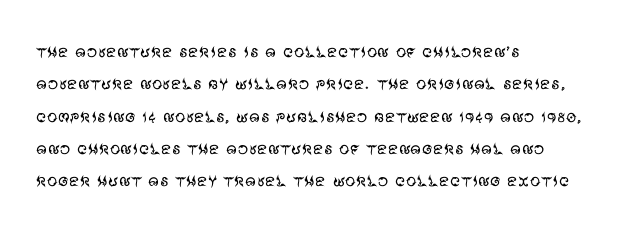
Words float on clear page, feet unadorned. Letters have the restrained weight of plain body copy at most. Horizontal alignment here is leftward, the default for most running prose. Whoever set this chose a conventional vertical rhythm. This sample uses an upright cut, with every glyph sitting square on the baseline.
